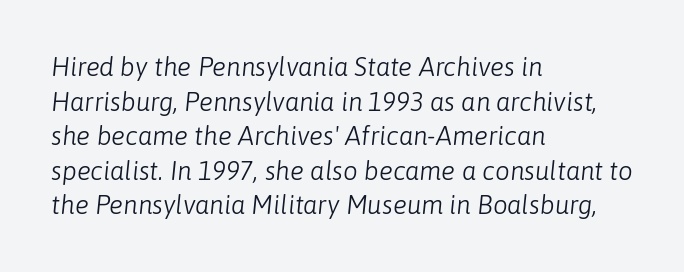
{"italic": "yes", "lean": "right", "slant_degrees": 6, "bold": "no", "underline": "no", "align": "left", "line_spacing": "normal", "line_spacing_ratio": 1.33, "letter_spacing": "normal", "letter_spacing_em": 0.0, "glyph_px": 26}
